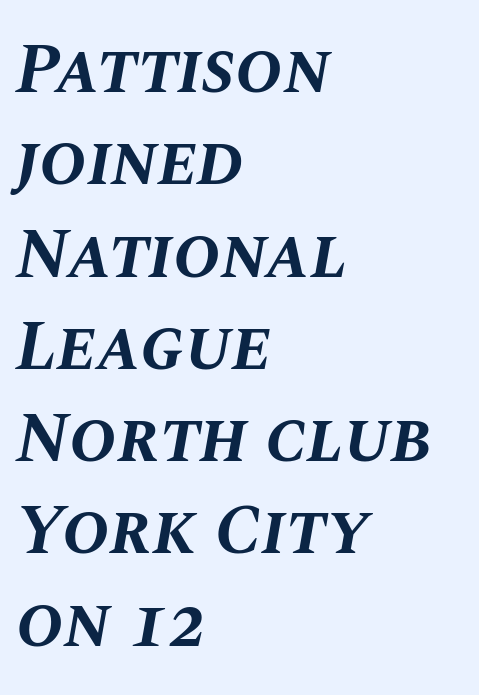
{"italic": "yes", "lean": "right", "slant_degrees": 10, "bold": "yes", "weight": "bold", "width": "normal", "stroke_contrast": "medium", "x_height": "large", "monospaced": "no", "underline": "no", "align": "left", "line_spacing": "normal", "line_spacing_ratio": 1.3, "letter_spacing": "normal", "letter_spacing_em": 0.0, "glyph_px": 71}
